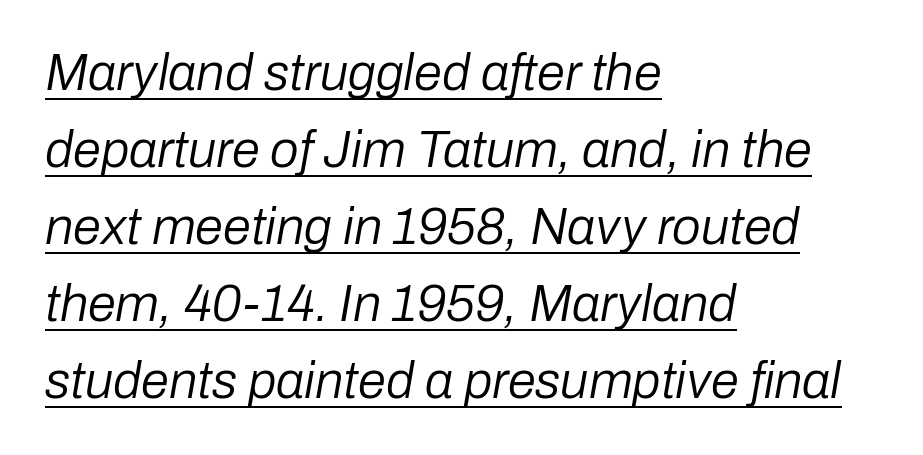
Q: Is the text bold? A: No.
Q: Is the text italic (slanted)? A: Yes, it leans right by about 10 degrees.
Q: Is the text underlined? A: Yes.
Q: How is the paragraph aligned? A: Left-aligned.
Q: Is the spacing between letters normal or unusually wide? A: Normal.
Q: Is the spacing between lines tight, normal or loose? A: Normal.
Q: Width (condensed, normal, or wide)? A: Normal.
Q: Stroke contrast? A: Low.
Q: x-height? A: Medium.
Q: Monospaced? A: No.
